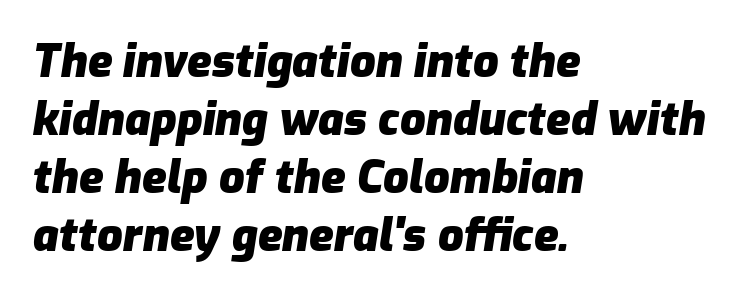
You could call the tracking neutral — neither tight nor loose. Lines of text with bare space underneath. Is the type bold? Yes — the strokes are clearly thick and heavy. The letters advance in unequal steps, a hallmark of proportional type. Horizontal bands of white between lines are of average thickness. This rendering uses left alignment, leaving the right contour irregular.
